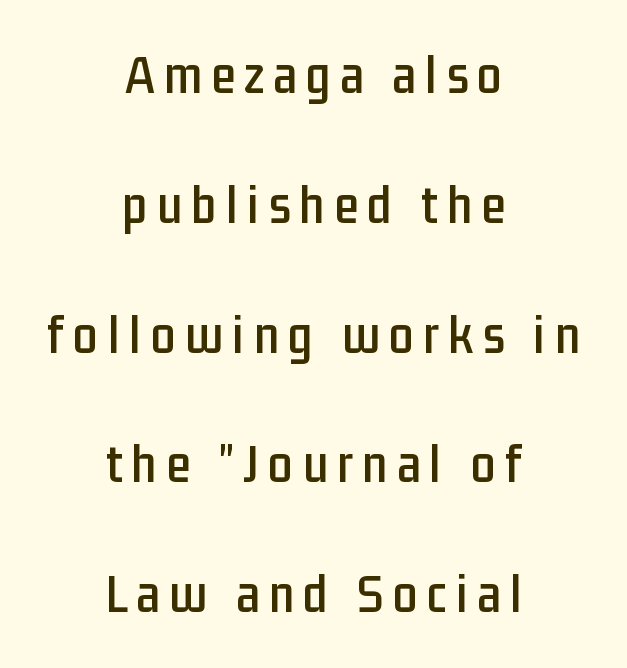
Q: Is the text italic (slanted)? A: No, it is upright.
Q: Is the typeface a serif or a sans-serif typeface? A: Sans-serif.
Q: Is the text underlined? A: No.
Q: How is the paragraph aligned? A: Centered.
Q: Is the spacing between lines tight, normal or loose? A: Loose.
Q: Width (condensed, normal, or wide)? A: Condensed.
Q: Stroke contrast? A: Low.
Q: x-height? A: Medium.
Q: Monospaced? A: No.
